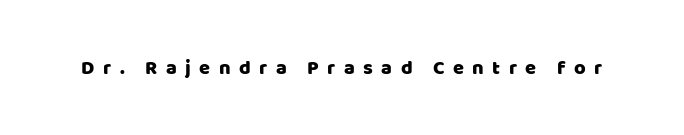
{"italic": "no", "underline": "no", "letter_spacing": "wide", "letter_spacing_em": 0.42, "glyph_px": 20}
